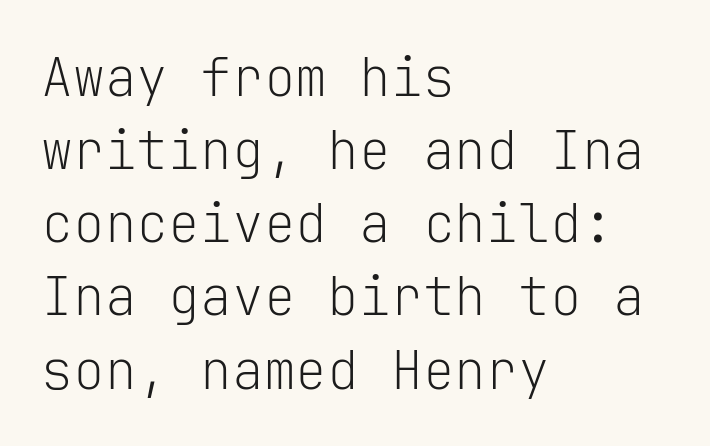
{"serif": "no", "italic": "no", "bold": "no", "weight": "light", "width": "normal", "stroke_contrast": "low", "x_height": "medium", "monospaced": "yes", "underline": "no", "align": "left", "line_spacing": "normal", "line_spacing_ratio": 1.38, "letter_spacing": "normal", "letter_spacing_em": 0.0, "glyph_px": 53}
